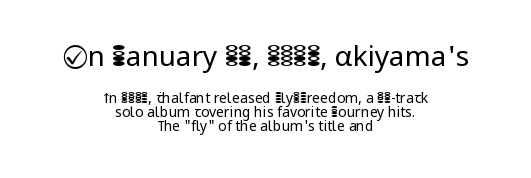
Q: Is the text bold? A: No.
Q: Is the text italic (slanted)? A: No, it is upright.
Q: Is the typeface a serif or a sans-serif typeface? A: Sans-serif.
Q: Is the text underlined? A: No.
Q: How is the paragraph aligned? A: Centered.
Q: Is the spacing between letters normal or unusually wide? A: Normal.
Q: Is the spacing between lines tight, normal or loose? A: Tight.
Q: Which block of text is set in a larger size, the first (top) or the second (bottom)? A: The first (top) one.
Q: Width (condensed, normal, or wide)? A: Normal.
Q: Stroke contrast? A: Low.
Q: x-height? A: Medium.
Q: Monospaced? A: No.
